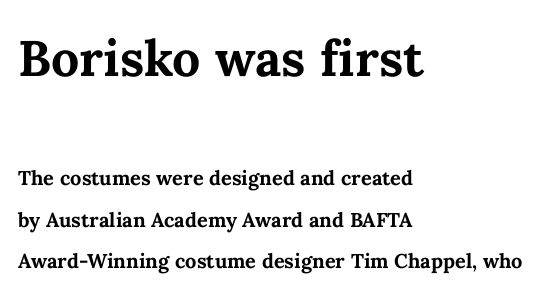
The emphasis by scale lands on block number one, above. This sample uses an upright cut, with every glyph sitting square on the baseline. The typesetting leans heavy: a genuine bold. Vertically, the passage feels expansive, rows floating well apart.
